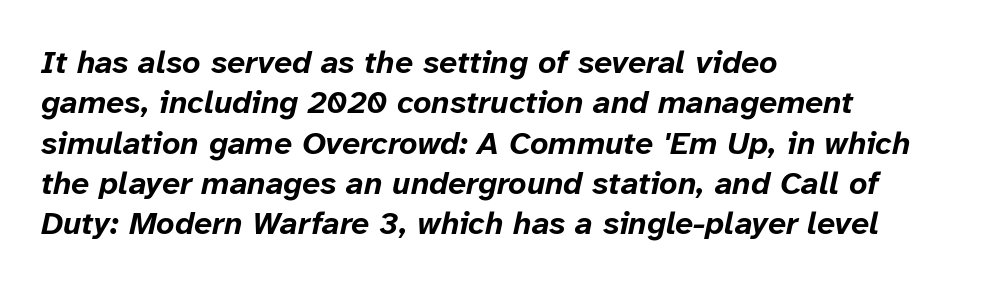
{"italic": "yes", "lean": "right", "slant_degrees": 12, "bold": "yes", "weight": "bold", "width": "normal", "stroke_contrast": "low", "x_height": "medium", "monospaced": "no", "underline": "no", "align": "left", "line_spacing": "normal", "line_spacing_ratio": 1.26, "letter_spacing": "normal", "letter_spacing_em": 0.0, "glyph_px": 32}
